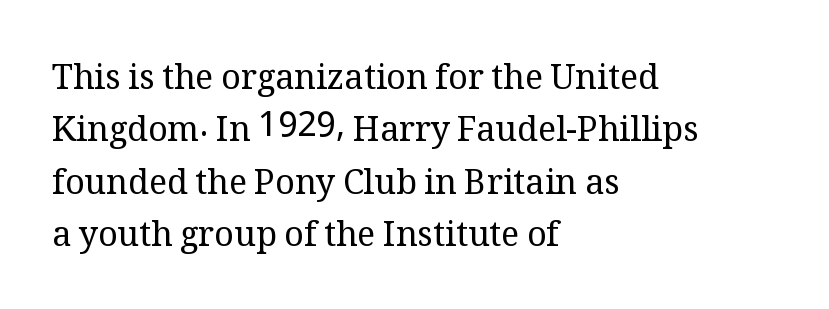
The rendering keeps characters at their native spacing. The rendering anchors every line to the left-hand side. These glyphs show unthickened strokes, regular width or finer. Designer's note — italics off, roman on. Check the space under the baseline: it is left empty. Each letter keeps its own natural width here, so spacing adapts to shape.
